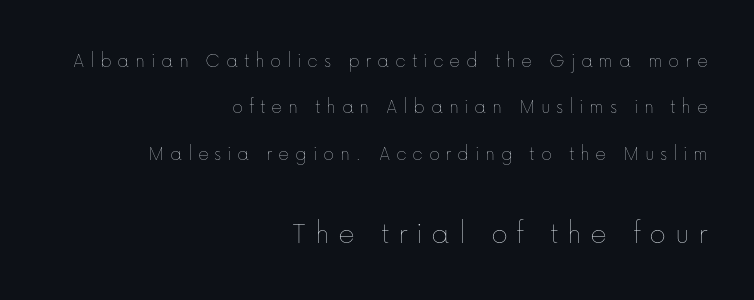
{"italic": "no", "bold": "no", "weight": "thin", "width": "normal", "stroke_contrast": "low", "x_height": "medium", "monospaced": "no", "underline": "no", "align": "right", "line_spacing": "loose", "line_spacing_ratio": 2.21, "letter_spacing": "wide", "letter_spacing_em": 0.27, "larger_block": "second", "size_ratio": 1.52, "glyph_px": 32}
